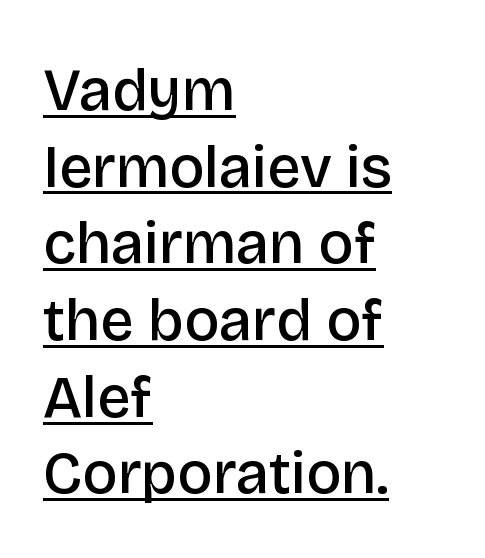
Q: Is the text bold? A: Semi-bold.
Q: Is the text italic (slanted)? A: No, it is upright.
Q: Is the typeface a serif or a sans-serif typeface? A: Sans-serif.
Q: Is the text underlined? A: Yes.
Q: How is the paragraph aligned? A: Left-aligned.
Q: Is the spacing between letters normal or unusually wide? A: Normal.
Q: Is the spacing between lines tight, normal or loose? A: Normal.
Q: Width (condensed, normal, or wide)? A: Normal.
Q: Stroke contrast? A: Low.
Q: x-height? A: Large.
Q: Monospaced? A: No.
